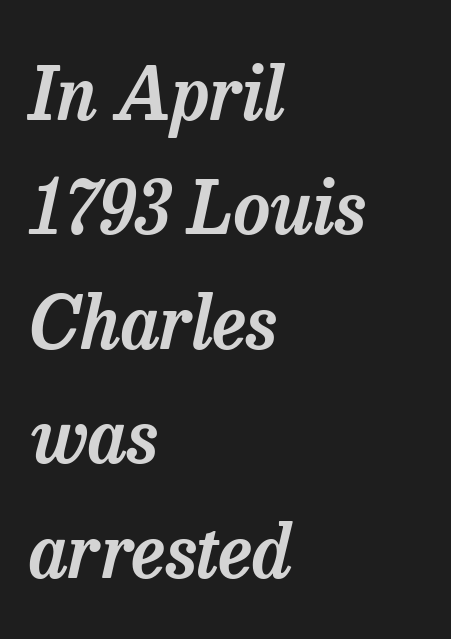
{"serif": "yes", "italic": "yes", "lean": "right", "slant_degrees": 13, "width": "normal", "stroke_contrast": "low", "x_height": "medium", "monospaced": "no", "underline": "no", "align": "left", "line_spacing": "normal", "line_spacing_ratio": 1.59, "letter_spacing": "normal", "letter_spacing_em": 0.0, "glyph_px": 72}
